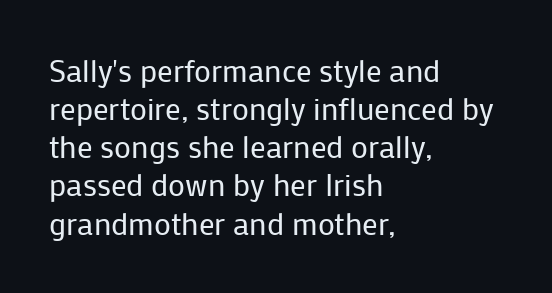
The image shows 31 px regular-weight sans-serif type, upright; set left-aligned, line spacing 1.23x, normal letter spacing, not underlined; low stroke contrast and a medium x-height.
